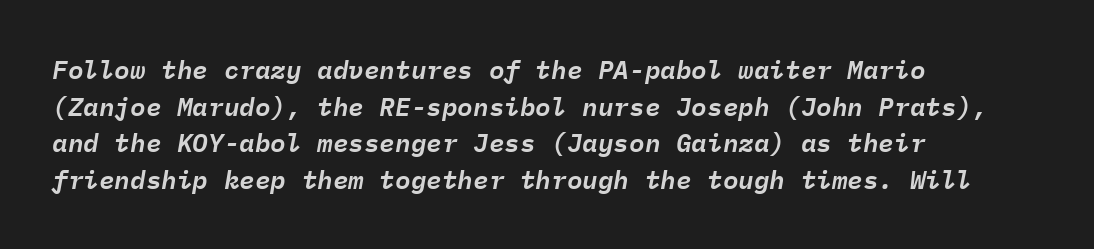
The gaps between neighbouring characters are ordinary and unremarkable. When letters slant like this, we call the style italic. Every row of glyphs begins at an identical x-position on the left. The space beneath each line is pristine and unruled.
